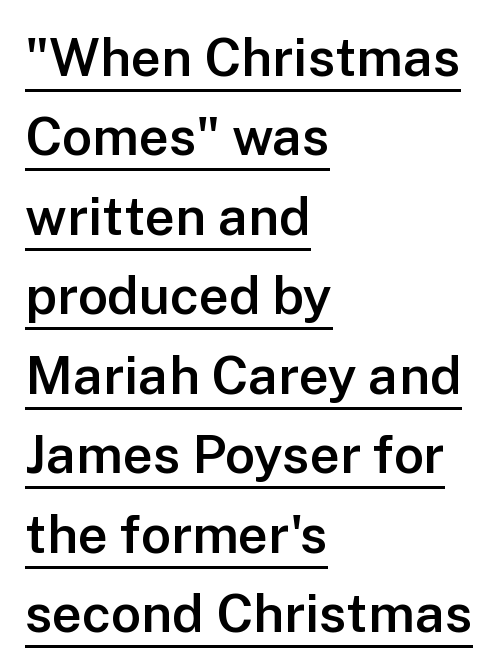
{"serif": "no", "italic": "no", "bold": "semi", "weight": "semibold", "width": "normal", "stroke_contrast": "low", "x_height": "medium", "monospaced": "no", "underline": "yes", "align": "left", "line_spacing": "normal", "line_spacing_ratio": 1.5, "letter_spacing": "normal", "letter_spacing_em": 0.0, "glyph_px": 53}
